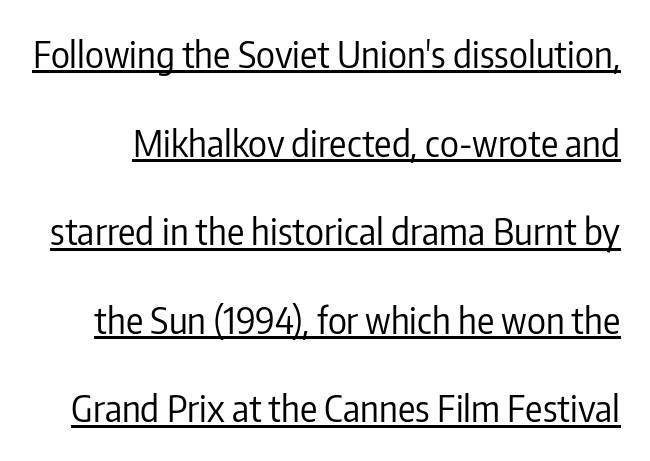
The image shows 36 px regular-weight, condensed sans-serif type, upright; set loose line spacing (2.46x), normal letter spacing, underlined; low stroke contrast and a medium x-height.
